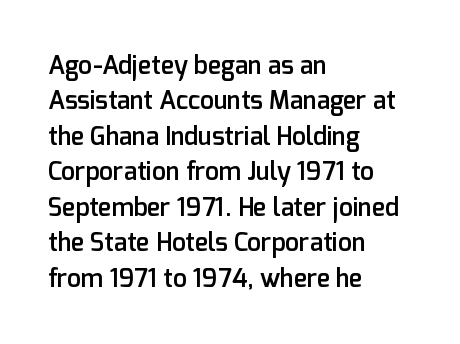
{"italic": "no", "bold": "semi", "underline": "no", "align": "left", "line_spacing": "normal", "line_spacing_ratio": 1.42, "letter_spacing": "normal", "letter_spacing_em": 0.0, "glyph_px": 25}
